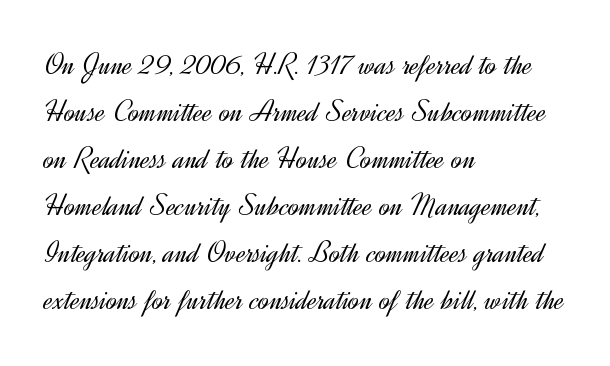
The image shows 32 px light sans-serif type; set left-aligned, normal line spacing (1.47x), normal letter spacing, not underlined; a small x-height.
